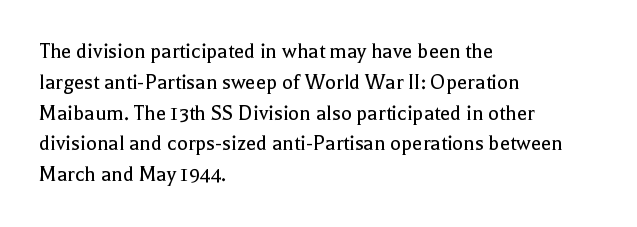
The image shows 23 px text type, upright; set left-aligned, normal line spacing (1.34x), normal letter spacing, not underlined.
